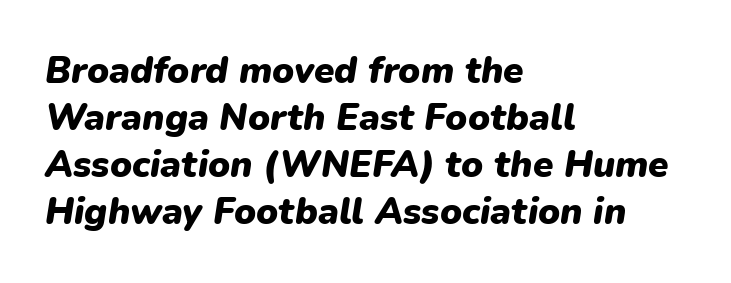
{"italic": "yes", "lean": "right", "slant_degrees": 9, "bold": "yes", "weight": "heavy", "width": "normal", "stroke_contrast": "low", "x_height": "medium", "monospaced": "no", "underline": "no", "align": "left", "line_spacing": "normal", "line_spacing_ratio": 1.27, "letter_spacing": "normal", "letter_spacing_em": 0.0, "glyph_px": 37}
